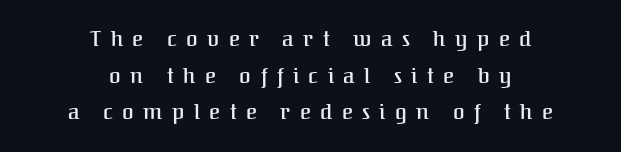
Look at the stroke-to-counter ratio: somewhat heavy, a semibold. Nope, not italic — everything's standing straight. The whitespace from short lines is split evenly between both sides. Here the glyphs are tracked loosely, breaking word shapes into spaced letters. The area under the type is left untouched.
